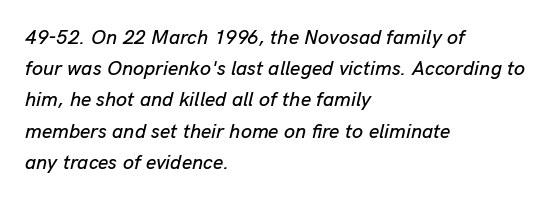
Q: Is the text italic (slanted)? A: Yes, it leans right by about 13 degrees.
Q: Is the text underlined? A: No.
Q: How is the paragraph aligned? A: Left-aligned.
Q: Is the spacing between letters normal or unusually wide? A: Normal.
Q: Is the spacing between lines tight, normal or loose? A: Normal.
